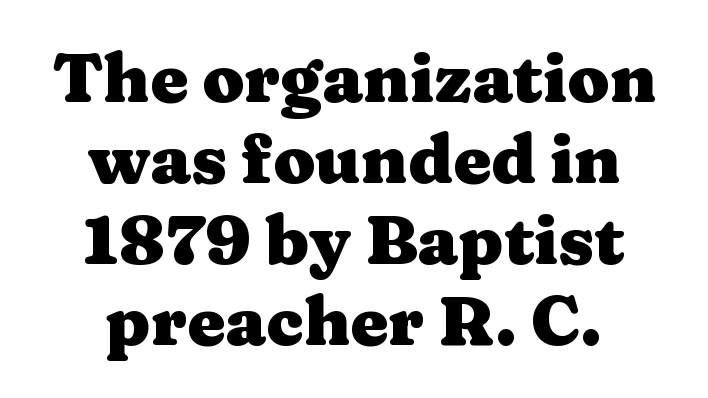
Layout note: lines centered. These lines were composed using upright roman letters. Underlining? Definitely not there. The rendering uses natural spacing where letterforms have individual widths. Does extra space separate the letters? No, they use regular spacing.
